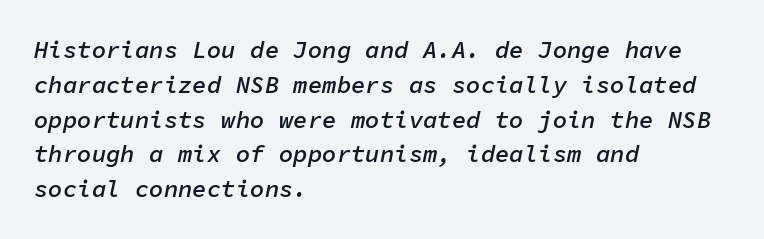
{"italic": "yes", "lean": "right", "slant_degrees": 11, "bold": "semi", "underline": "no", "align": "left", "line_spacing": "normal", "line_spacing_ratio": 1.45, "letter_spacing": "normal", "letter_spacing_em": 0.0, "glyph_px": 24}
